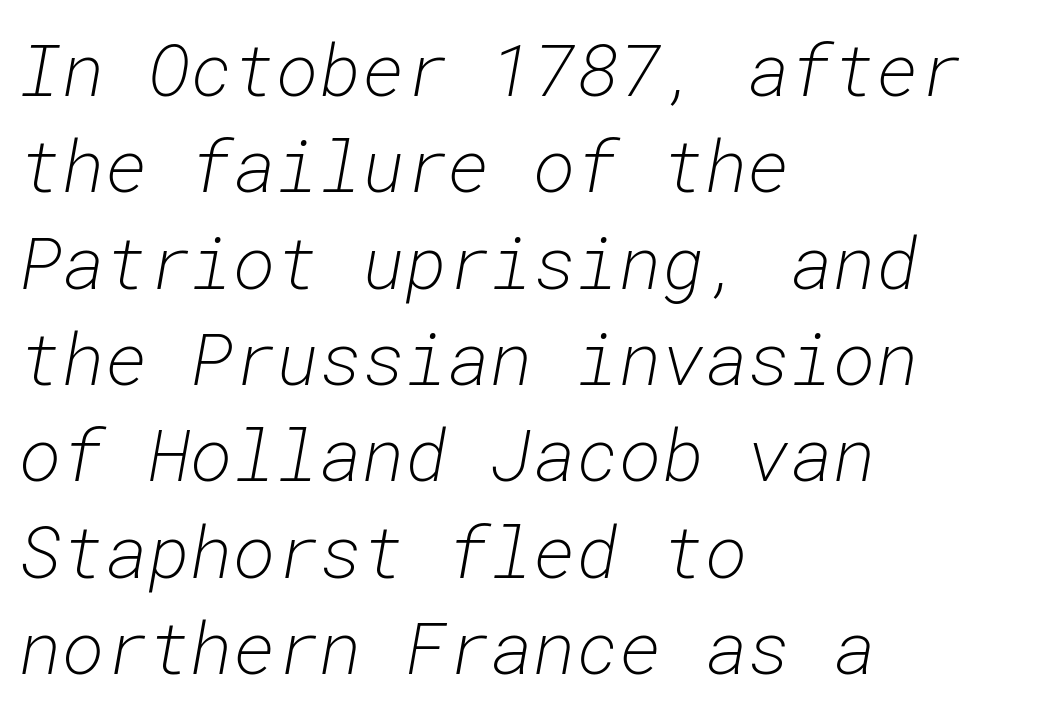
{"italic": "yes", "lean": "right", "slant_degrees": 10, "bold": "no", "weight": "light", "width": "normal", "stroke_contrast": "low", "x_height": "medium", "monospaced": "yes", "underline": "no", "align": "left", "line_spacing": "normal", "line_spacing_ratio": 1.32, "letter_spacing": "normal", "letter_spacing_em": 0.0, "glyph_px": 73}
